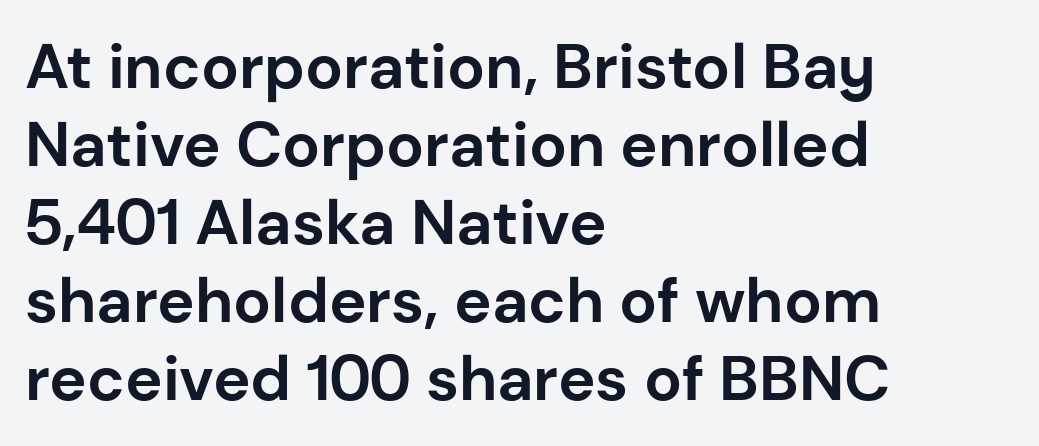
The paragraph shown leans on its left margin. The text was rendered using a sans face with plain stroke endings. The font is running at its bold setting. Vertical strokes here are truly vertical.
